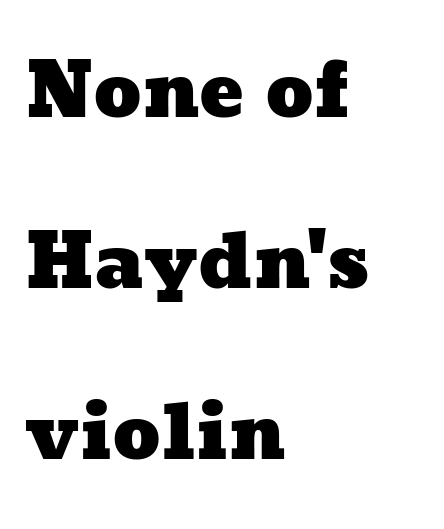
Default kerning and tracking; the words read as compact shapes. Note the varied advance widths — an 'i' is clearly narrower than an 'm'. Underline: absent. The rag falls on the right side of this text block. The designer dialed line spacing up above the default.
